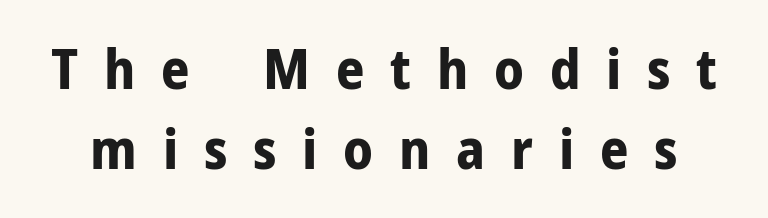
{"serif": "no", "italic": "no", "bold": "yes", "weight": "bold", "width": "normal", "stroke_contrast": "low", "x_height": "medium", "monospaced": "no", "underline": "no", "line_spacing": "normal", "line_spacing_ratio": 1.42, "letter_spacing": "wide", "letter_spacing_em": 0.46, "glyph_px": 56}
